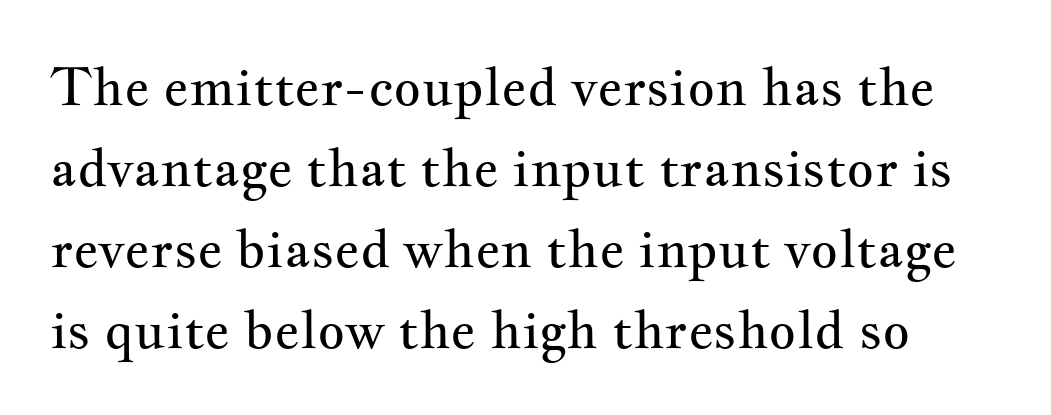
{"serif": "yes", "italic": "no", "bold": "no", "weight": "regular", "width": "wide", "stroke_contrast": "medium", "x_height": "small", "monospaced": "no", "underline": "no", "line_spacing": "normal", "line_spacing_ratio": 1.53, "letter_spacing": "normal", "letter_spacing_em": 0.0, "glyph_px": 53}
